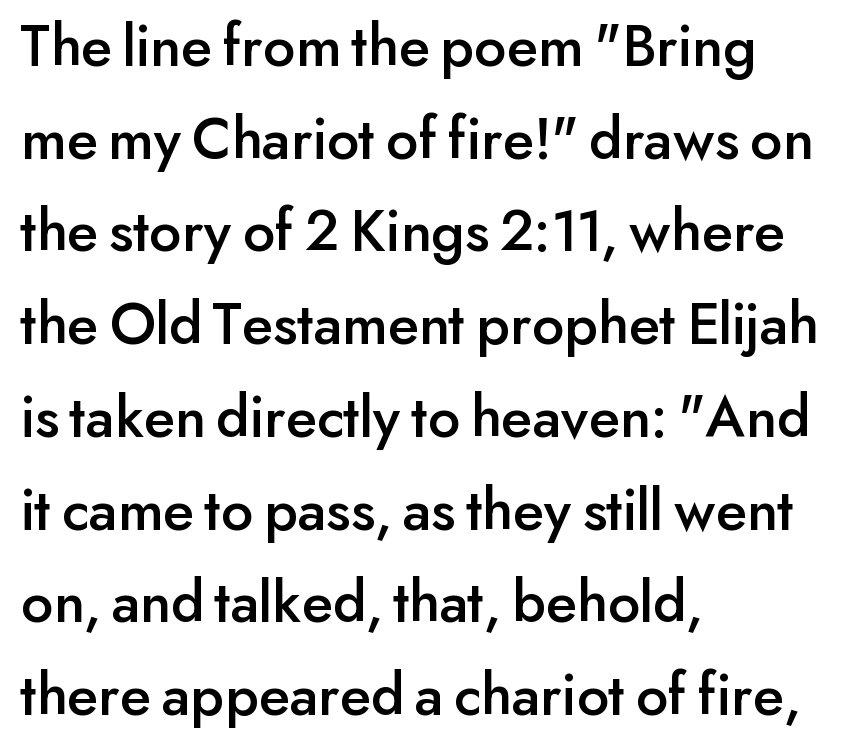
Q: Is the text italic (slanted)? A: No, it is upright.
Q: Is the typeface a serif or a sans-serif typeface? A: Sans-serif.
Q: Is the text underlined? A: No.
Q: How is the paragraph aligned? A: Left-aligned.
Q: Is the spacing between letters normal or unusually wide? A: Normal.
Q: Is the spacing between lines tight, normal or loose? A: Normal.
Q: Width (condensed, normal, or wide)? A: Normal.
Q: Stroke contrast? A: Low.
Q: x-height? A: Small.
Q: Monospaced? A: No.
